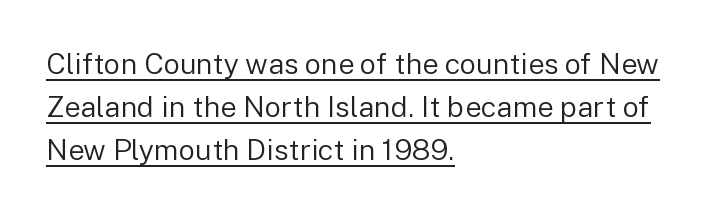
Descenders here cross a horizontal rule under the line. Notice how the passage keeps a crisp vertical edge on the left only. Reading down the column, the eye jumps a familiar distance to each next line. No chunkiness to these letters — they're not bold. Observe the ordinary spacing: letters are neighbours, not strangers.
